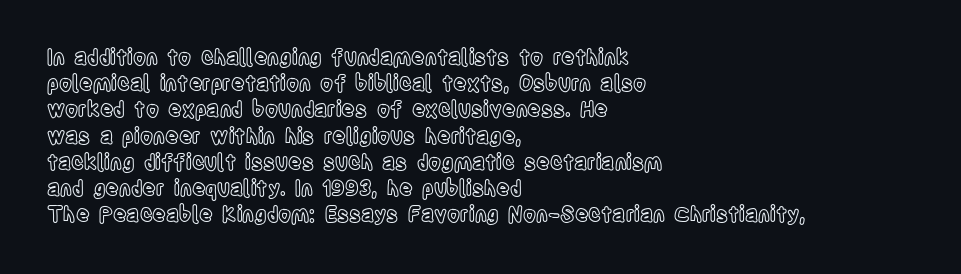
Q: Is the text italic (slanted)? A: No, it is upright.
Q: Is the text underlined? A: No.
Q: How is the paragraph aligned? A: Left-aligned.
Q: Is the spacing between letters normal or unusually wide? A: Normal.
Q: Is the spacing between lines tight, normal or loose? A: Normal.
